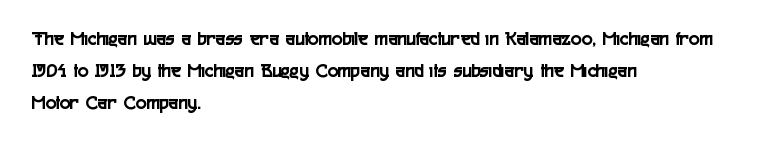
Q: Is the text italic (slanted)? A: No, it is upright.
Q: Is the text underlined? A: No.
Q: How is the paragraph aligned? A: Left-aligned.
Q: Is the spacing between letters normal or unusually wide? A: Normal.
Q: Is the spacing between lines tight, normal or loose? A: Normal.
